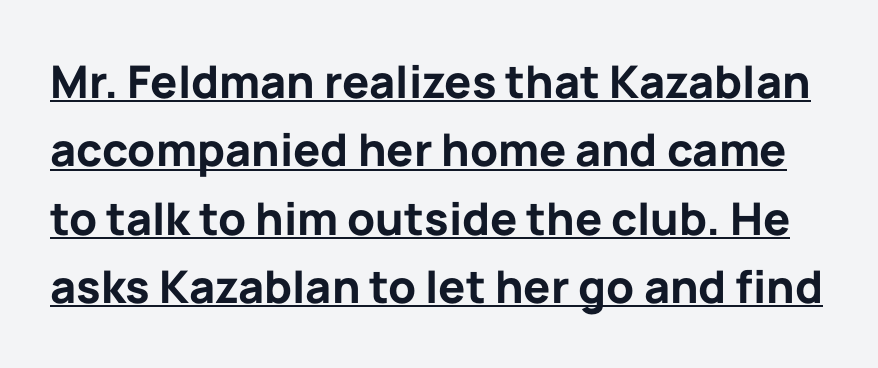
Q: Is the text bold? A: Yes.
Q: Is the text italic (slanted)? A: No, it is upright.
Q: Is the typeface a serif or a sans-serif typeface? A: Sans-serif.
Q: Is the text underlined? A: Yes.
Q: Is the spacing between letters normal or unusually wide? A: Normal.
Q: Is the spacing between lines tight, normal or loose? A: Normal.
Q: Width (condensed, normal, or wide)? A: Normal.
Q: Stroke contrast? A: Low.
Q: x-height? A: Medium.
Q: Monospaced? A: No.
